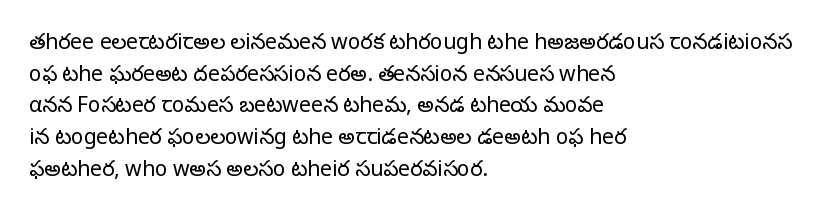
{"italic": "no", "bold": "no", "underline": "no", "align": "left", "line_spacing": "normal", "line_spacing_ratio": 1.51, "letter_spacing": "normal", "letter_spacing_em": 0.0, "glyph_px": 21}
